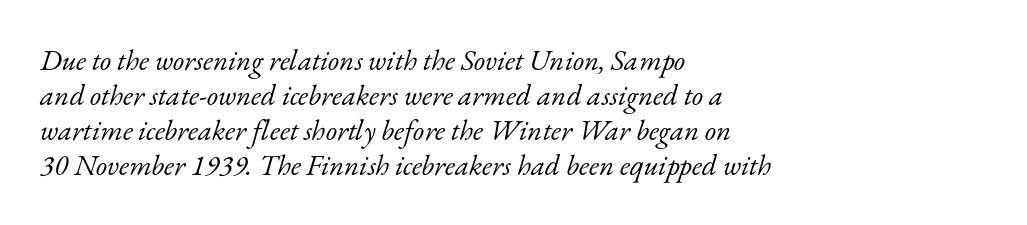
Proportional: the letters do not fall into vertical columns. These lines are composed in type with serifs. No heavy texture on the line: the type isn't bold. If you drew a ruler down the left edge, every line would touch it. Italic: yes, the glyphs are oblique.
